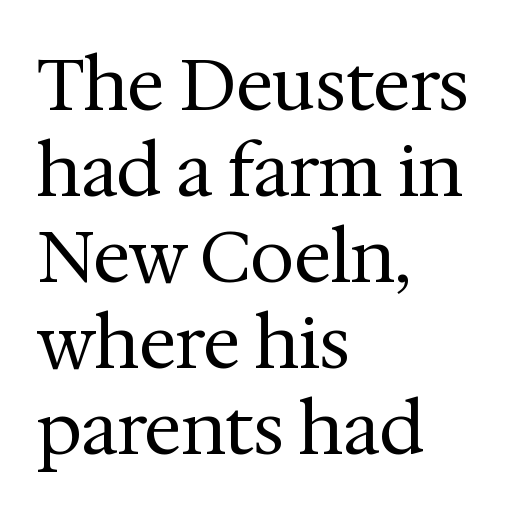
Q: Is the text bold? A: No.
Q: Is the text italic (slanted)? A: No, it is upright.
Q: Is the typeface a serif or a sans-serif typeface? A: Serif.
Q: Is the text underlined? A: No.
Q: How is the paragraph aligned? A: Left-aligned.
Q: Is the spacing between letters normal or unusually wide? A: Normal.
Q: Width (condensed, normal, or wide)? A: Normal.
Q: Stroke contrast? A: Medium.
Q: x-height? A: Medium.
Q: Monospaced? A: No.
